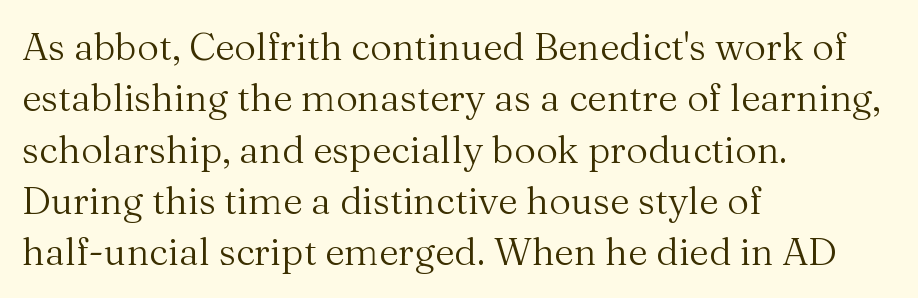
Q: Is the text bold? A: No.
Q: Is the text italic (slanted)? A: No, it is upright.
Q: Is the typeface a serif or a sans-serif typeface? A: Serif.
Q: Is the text underlined? A: No.
Q: How is the paragraph aligned? A: Left-aligned.
Q: Is the spacing between letters normal or unusually wide? A: Normal.
Q: Is the spacing between lines tight, normal or loose? A: Normal.
Q: Width (condensed, normal, or wide)? A: Normal.
Q: Stroke contrast? A: Medium.
Q: x-height? A: Medium.
Q: Monospaced? A: No.
